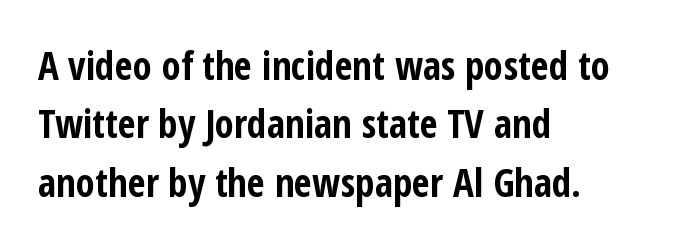
{"serif": "no", "italic": "no", "bold": "yes", "weight": "bold", "width": "condensed", "stroke_contrast": "low", "x_height": "medium", "monospaced": "no", "underline": "no", "align": "left", "line_spacing": "normal", "line_spacing_ratio": 1.5, "letter_spacing": "normal", "letter_spacing_em": 0.0, "glyph_px": 39}
